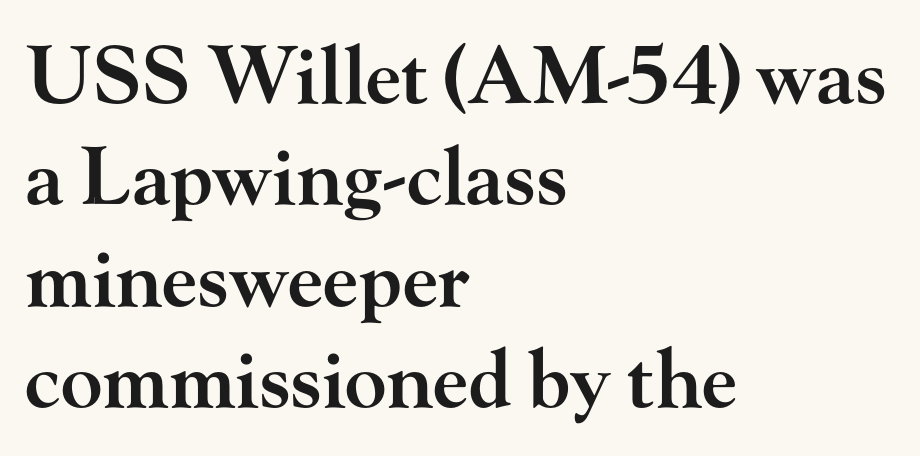
{"serif": "yes", "italic": "no", "bold": "semi", "weight": "semibold", "width": "wide", "stroke_contrast": "high", "x_height": "small", "monospaced": "no", "underline": "no", "align": "left", "line_spacing": "normal", "line_spacing_ratio": 1.3, "letter_spacing": "normal", "letter_spacing_em": 0.0, "glyph_px": 78}
